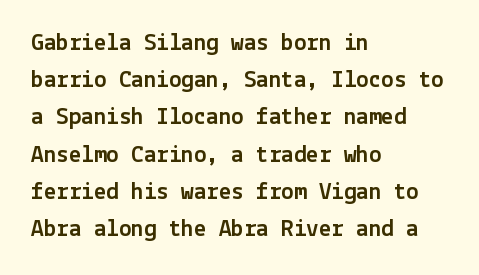
{"italic": "no", "underline": "no", "align": "left", "line_spacing": "normal", "line_spacing_ratio": 1.49, "letter_spacing": "normal", "letter_spacing_em": 0.0, "glyph_px": 25}
